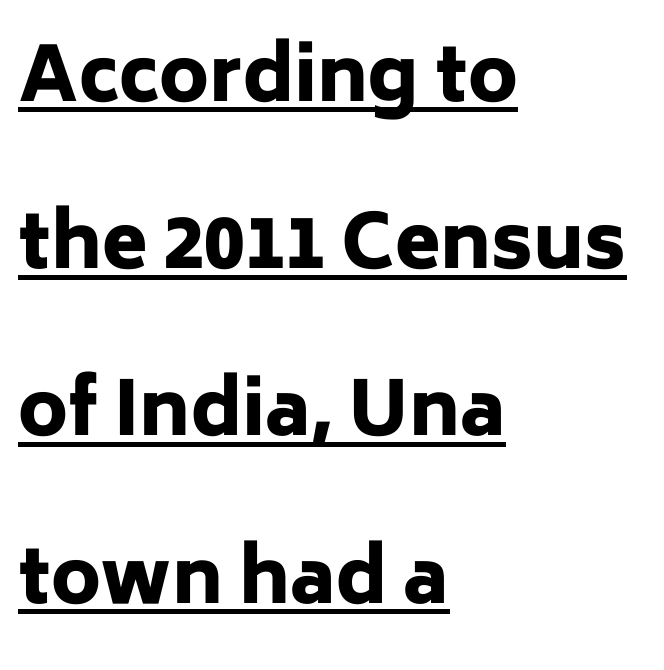
The image shows 74 px heavy sans-serif type, upright; set left-aligned, loose line spacing (2.26x), normal letter spacing, underlined; low stroke contrast and a medium x-height.
